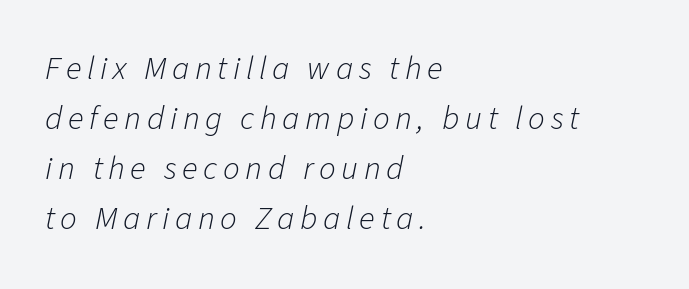
Q: Is the text bold? A: No.
Q: Is the text italic (slanted)? A: Yes, it leans right by about 11 degrees.
Q: Is the text underlined? A: No.
Q: How is the paragraph aligned? A: Left-aligned.
Q: Is the spacing between lines tight, normal or loose? A: Normal.
Q: Width (condensed, normal, or wide)? A: Normal.
Q: Stroke contrast? A: Low.
Q: x-height? A: Medium.
Q: Monospaced? A: No.
